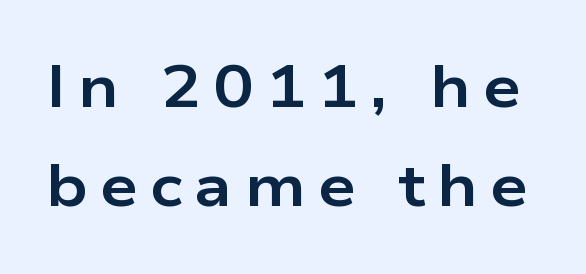
Q: Is the text bold? A: Yes.
Q: Is the text italic (slanted)? A: No, it is upright.
Q: Is the typeface a serif or a sans-serif typeface? A: Sans-serif.
Q: Is the text underlined? A: No.
Q: Is the spacing between letters normal or unusually wide? A: Unusually wide.
Q: Is the spacing between lines tight, normal or loose? A: Normal.
Q: Width (condensed, normal, or wide)? A: Wide.
Q: Stroke contrast? A: Low.
Q: x-height? A: Medium.
Q: Monospaced? A: No.
